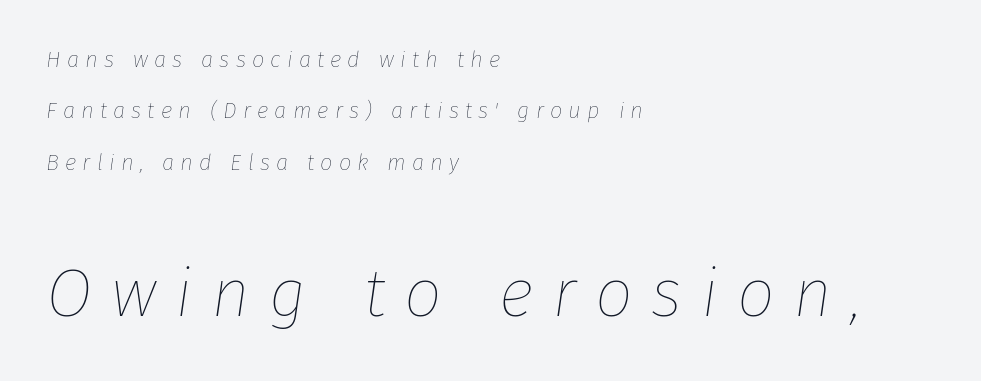
The image shows 67 px thin type, italic (leaning right); set left-aligned, loose line spacing (2.33x), unusually wide letter spacing (+0.28 em), not underlined; the second (bottom) block is 3.05x larger; low stroke contrast and a medium x-height.
